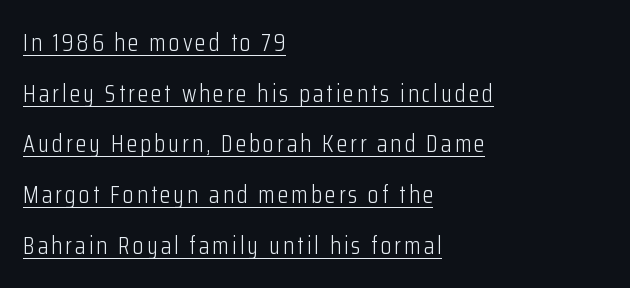
{"italic": "no", "bold": "no", "underline": "yes", "align": "left", "line_spacing": "loose", "line_spacing_ratio": 2.11, "glyph_px": 24}
